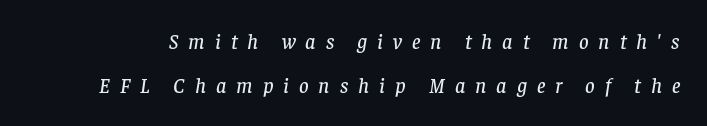
The image shows 21 px text type, italic (leaning right); set loose line spacing (2.11x), unusually wide letter spacing (+0.47 em), not underlined.
